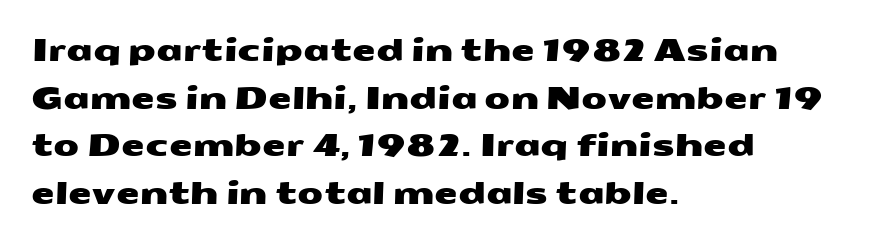
The image shows 30 px wide sans-serif type; set left-aligned, normal line spacing (1.59x), normal letter spacing, not underlined; medium stroke contrast and a medium x-height.
